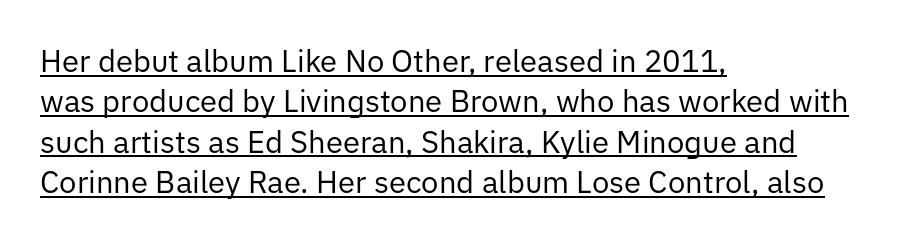
{"serif": "no", "italic": "no", "bold": "no", "weight": "regular", "width": "normal", "stroke_contrast": "low", "x_height": "medium", "monospaced": "no", "underline": "yes", "align": "left", "line_spacing": "normal", "line_spacing_ratio": 1.3, "letter_spacing": "normal", "letter_spacing_em": 0.0, "glyph_px": 31}
